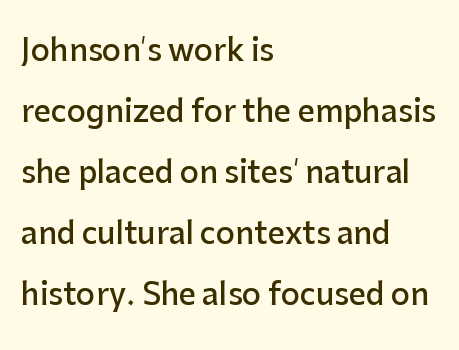
The image shows 30 px semibold sans-serif type, upright; set left-aligned, loose line spacing (2.03x), normal letter spacing, not underlined; low stroke contrast and a medium x-height.
